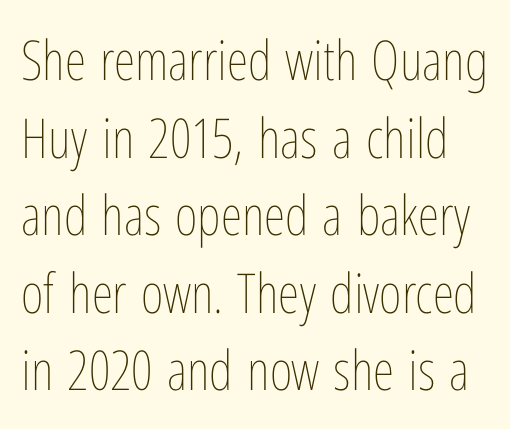
The image shows 55 px thin, condensed type, upright; set normal line spacing (1.41x), normal letter spacing, not underlined; low stroke contrast and a medium x-height.
